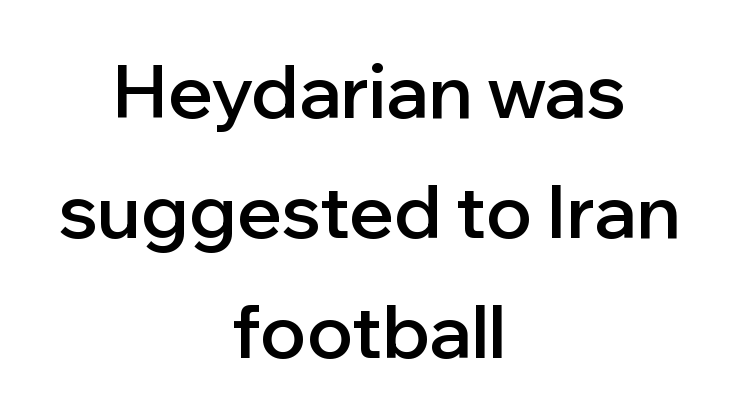
Q: Is the text bold? A: Semi-bold.
Q: Is the text italic (slanted)? A: No, it is upright.
Q: Is the typeface a serif or a sans-serif typeface? A: Sans-serif.
Q: Is the text underlined? A: No.
Q: How is the paragraph aligned? A: Centered.
Q: Is the spacing between letters normal or unusually wide? A: Normal.
Q: Is the spacing between lines tight, normal or loose? A: Normal.
Q: Width (condensed, normal, or wide)? A: Normal.
Q: Stroke contrast? A: Low.
Q: x-height? A: Medium.
Q: Monospaced? A: No.
